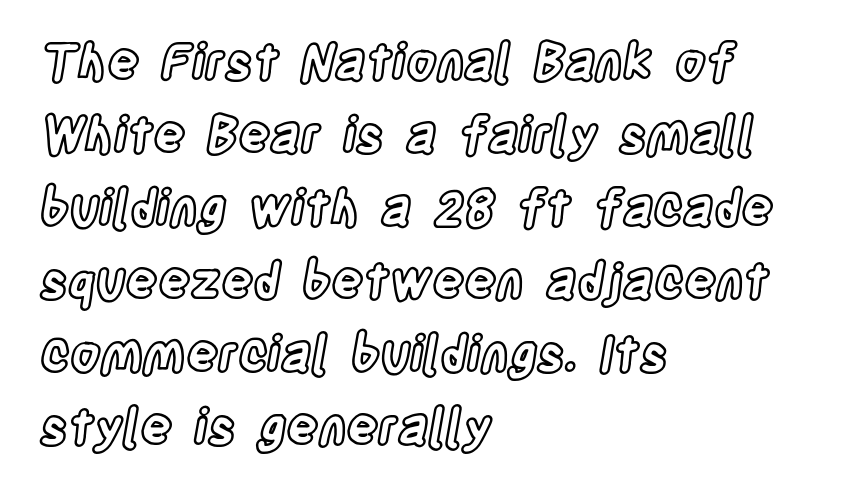
{"width": "condensed", "x_height": "large", "monospaced": "no", "underline": "no", "align": "left", "line_spacing": "normal", "line_spacing_ratio": 1.49, "letter_spacing": "normal", "letter_spacing_em": 0.0, "glyph_px": 49}
